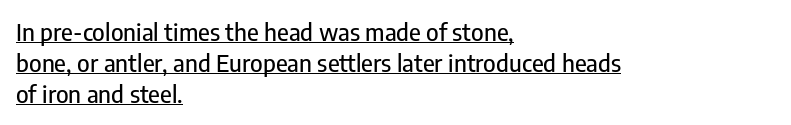
{"italic": "no", "underline": "yes", "align": "left", "line_spacing": "normal", "line_spacing_ratio": 1.29, "letter_spacing": "normal", "letter_spacing_em": 0.0, "glyph_px": 24}
